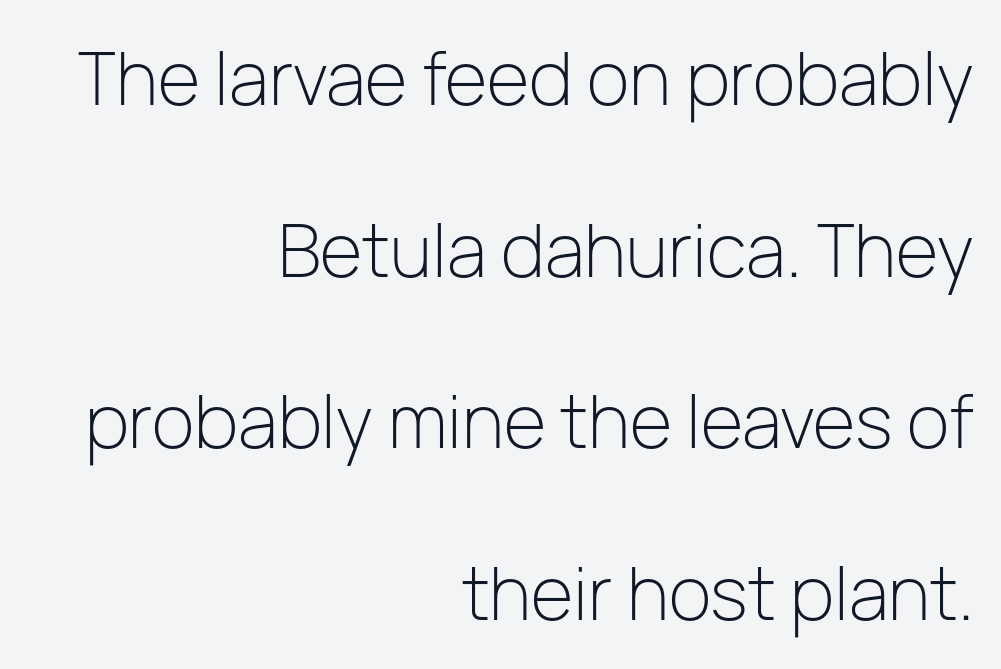
Q: Is the text bold? A: No.
Q: Is the text italic (slanted)? A: No, it is upright.
Q: Is the typeface a serif or a sans-serif typeface? A: Sans-serif.
Q: Is the text underlined? A: No.
Q: How is the paragraph aligned? A: Right-aligned.
Q: Is the spacing between letters normal or unusually wide? A: Normal.
Q: Is the spacing between lines tight, normal or loose? A: Loose.
Q: Width (condensed, normal, or wide)? A: Normal.
Q: Stroke contrast? A: Low.
Q: x-height? A: Medium.
Q: Monospaced? A: No.
